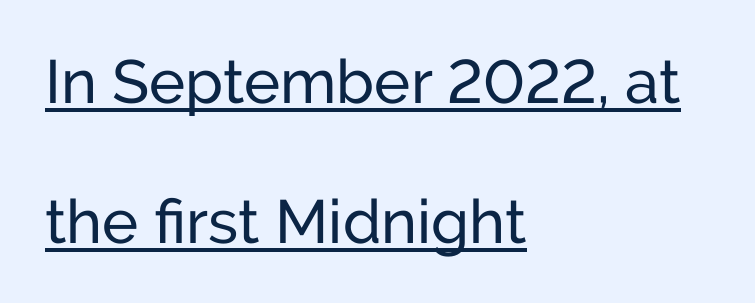
{"serif": "no", "italic": "no", "width": "normal", "stroke_contrast": "low", "x_height": "medium", "monospaced": "no", "underline": "yes", "align": "left", "line_spacing": "loose", "line_spacing_ratio": 2.29, "letter_spacing": "normal", "letter_spacing_em": 0.0, "glyph_px": 61}
